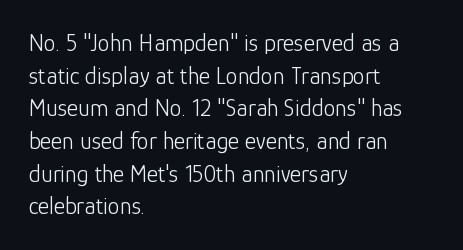
The image shows 24 px text type, upright; set left-aligned, normal line spacing (1.36x), normal letter spacing, not underlined.
